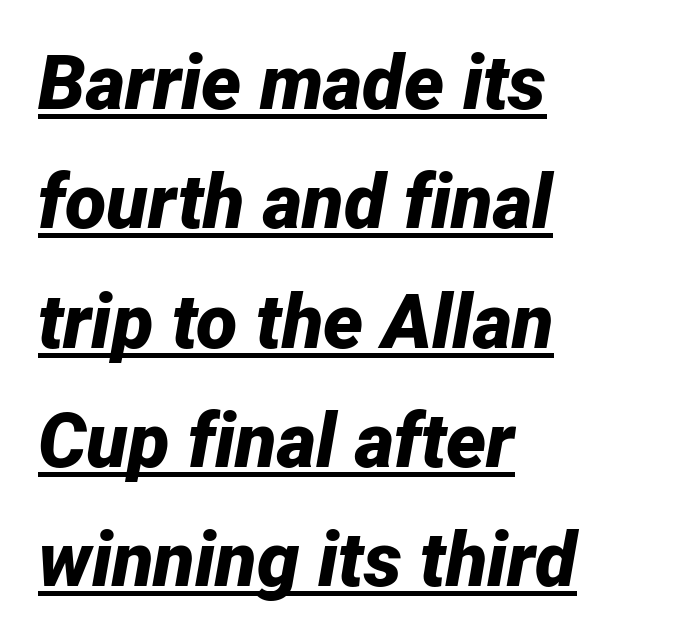
{"italic": "yes", "lean": "right", "slant_degrees": 12, "bold": "yes", "weight": "bold", "width": "normal", "stroke_contrast": "low", "x_height": "medium", "monospaced": "no", "underline": "yes", "align": "left", "line_spacing": "normal", "line_spacing_ratio": 1.57, "letter_spacing": "normal", "letter_spacing_em": 0.0, "glyph_px": 76}
